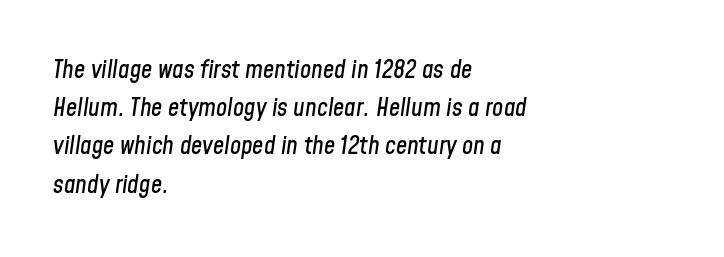
Honestly, the row spacing looks completely unremarkable. Nobody touched the tracking dial on this one. Leftover space on each line is placed entirely after the last word. The space directly below the letters is spotless. The whole block is typeset with a tilt.
